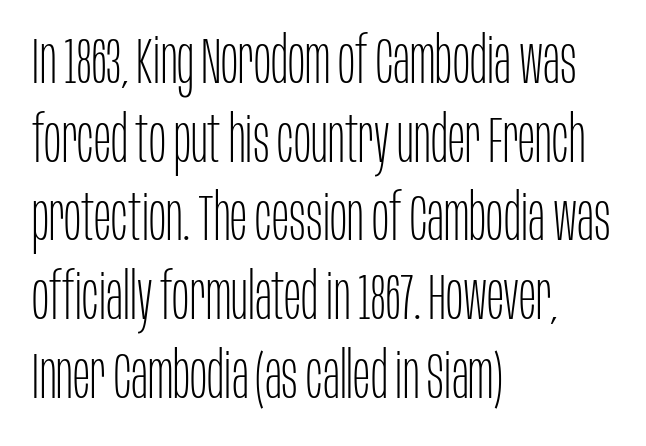
Stroke thickness stays within the range of a standard reading face or lighter. Students, note that the glyphs here touch the page at normal intervals. Nobody drew a line under any word here. Tall strokes in this sample are plumb rather than angled. Proportional: the letters do not fall into vertical columns. This rendering employs a face without finishing strokes, i.e., a sans-serif.
